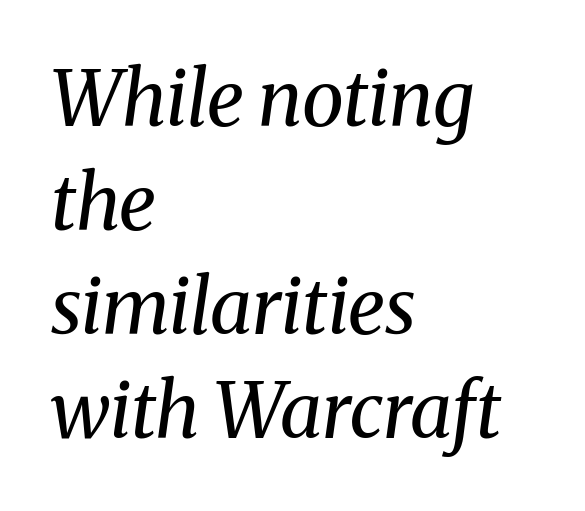
The image shows 76 px regular-weight serif type, italic (leaning right); set left-aligned, normal line spacing (1.37x), normal letter spacing, not underlined; medium stroke contrast and a medium x-height.
